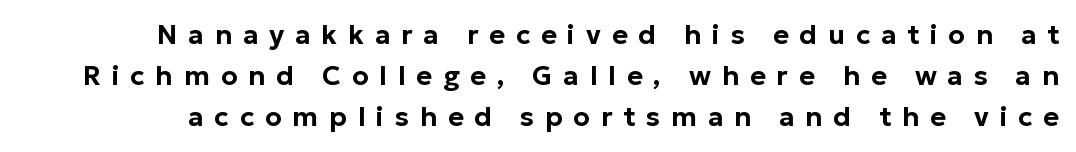
{"italic": "no", "underline": "no", "line_spacing": "normal", "line_spacing_ratio": 1.52, "letter_spacing": "wide", "letter_spacing_em": 0.4, "glyph_px": 27}
